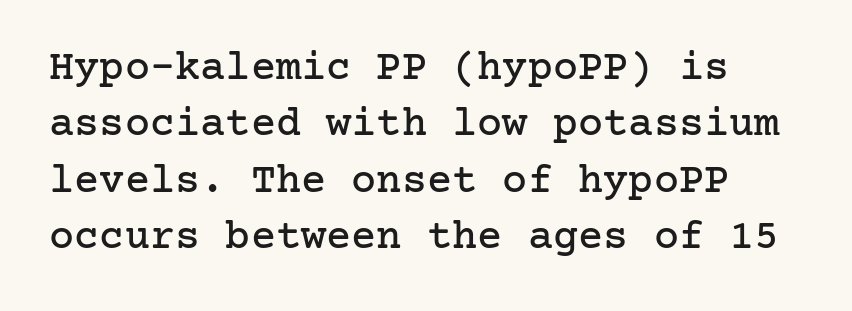
These lines were composed using upright roman letters. The specimen omits any rule beneath the text block's lines. The designer left line spacing at the default. This rendering leaves character spacing at its baseline value. To sum up the face: it has serifs.
